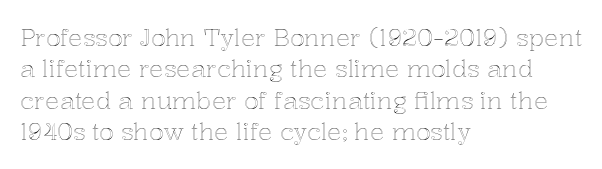
{"italic": "no", "underline": "no", "align": "left", "line_spacing": "normal", "line_spacing_ratio": 1.31, "letter_spacing": "normal", "letter_spacing_em": 0.0, "glyph_px": 24}
